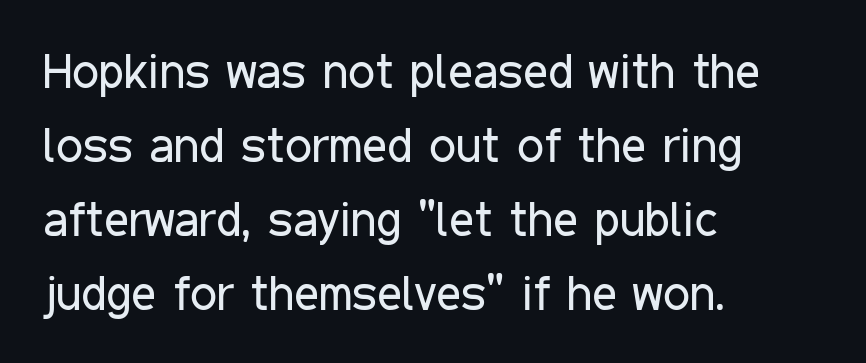
{"serif": "no", "italic": "no", "bold": "no", "weight": "regular", "width": "condensed", "stroke_contrast": "low", "x_height": "medium", "monospaced": "no", "underline": "no", "align": "left", "line_spacing": "normal", "line_spacing_ratio": 1.54, "letter_spacing": "normal", "letter_spacing_em": 0.0, "glyph_px": 48}
